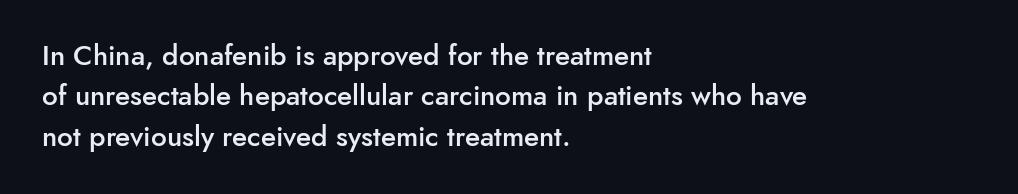
This rendering features lettering with no underline. Tall strokes in this sample are plumb rather than angled. Varying glyph widths throughout — classic text-font behaviour. Font category for this specimen: sans-serif. Tracking value appears to be zero — textbook default spacing.
